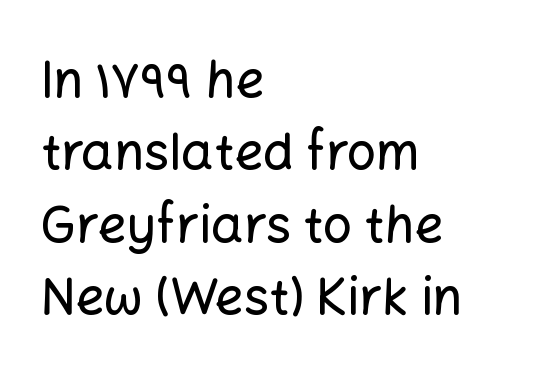
The image shows 51 px sans-serif type, upright; set left-aligned, normal line spacing (1.42x), normal letter spacing, not underlined; low stroke contrast and a medium x-height.
